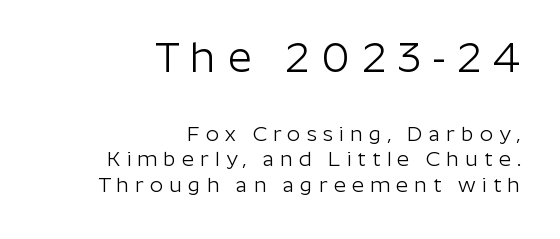
The image shows 42 px light sans-serif type, upright; set right-aligned, line spacing 1.22x, unusually wide letter spacing (+0.29 em), not underlined; the first (top) block is 2.0x larger; low stroke contrast and a medium x-height.
